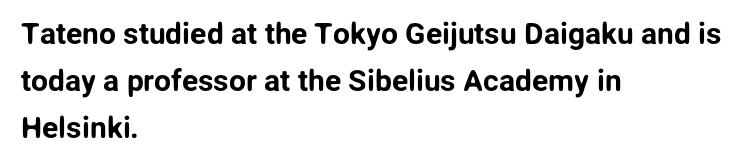
This sample uses a sans-serif face. Caption: multi-line text, flush left, ragged right. The rendering uses natural spacing where letterforms have individual widths. Standard letterfit; no display-style spreading of the glyphs.
